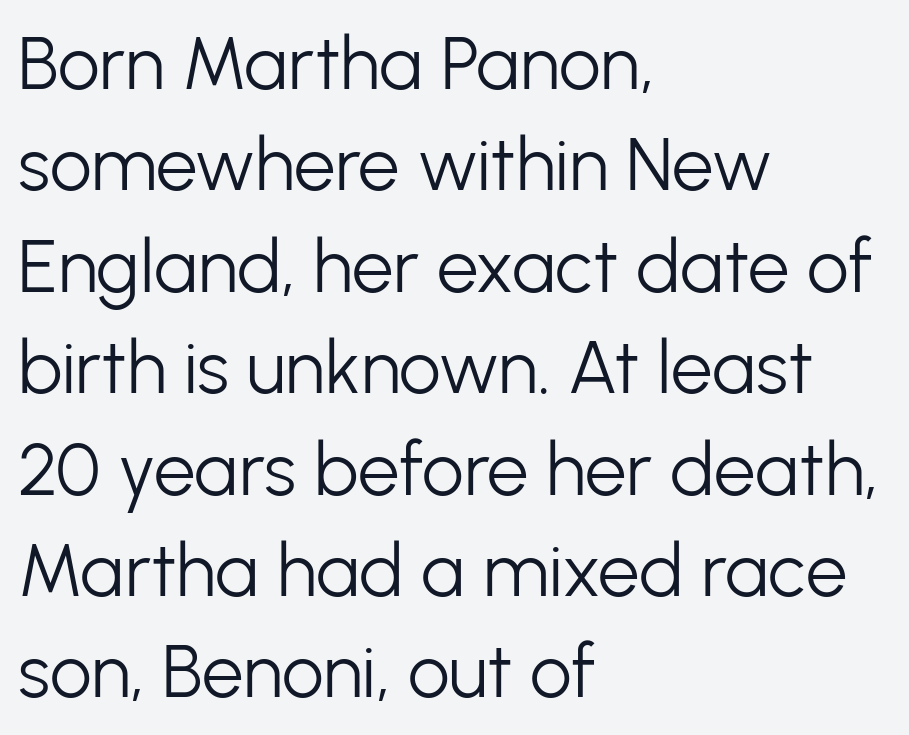
Q: Is the text bold? A: No.
Q: Is the text italic (slanted)? A: No, it is upright.
Q: Is the typeface a serif or a sans-serif typeface? A: Sans-serif.
Q: Is the text underlined? A: No.
Q: How is the paragraph aligned? A: Left-aligned.
Q: Is the spacing between letters normal or unusually wide? A: Normal.
Q: Is the spacing between lines tight, normal or loose? A: Normal.
Q: Width (condensed, normal, or wide)? A: Normal.
Q: Stroke contrast? A: Low.
Q: x-height? A: Medium.
Q: Monospaced? A: No.
